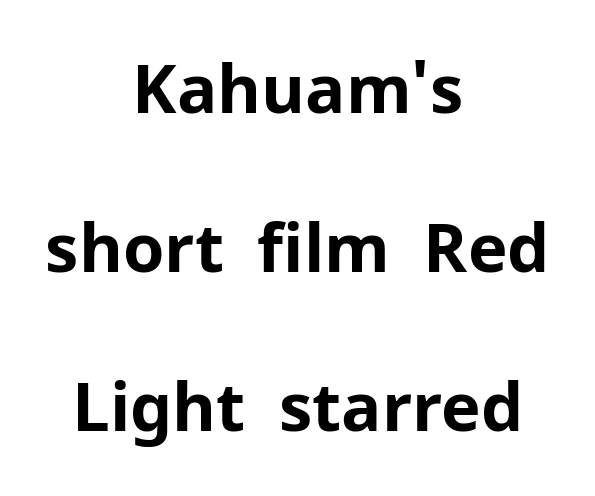
The image shows 67 px bold sans-serif type, upright; set centered, loose line spacing (2.37x), normal letter spacing, not underlined; low stroke contrast and a medium x-height.
